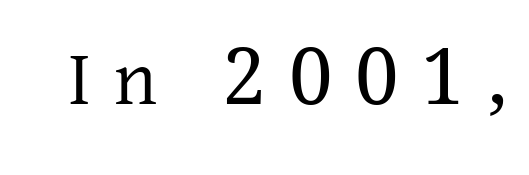
Examine the stroke ends and you'll spot serifs. This sample uses an upright cut, with every glyph sitting square on the baseline. Beneath every word, the page is bare. These lines are rendered in a variable-pitch font.
